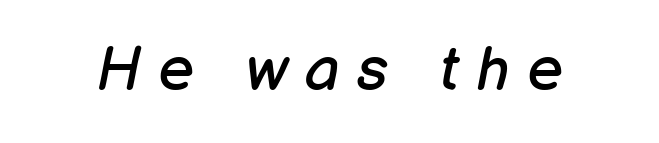
The image shows 62 px regular-weight type, italic (leaning right); set unusually wide letter spacing (+0.28 em), not underlined; low stroke contrast and a medium x-height.
